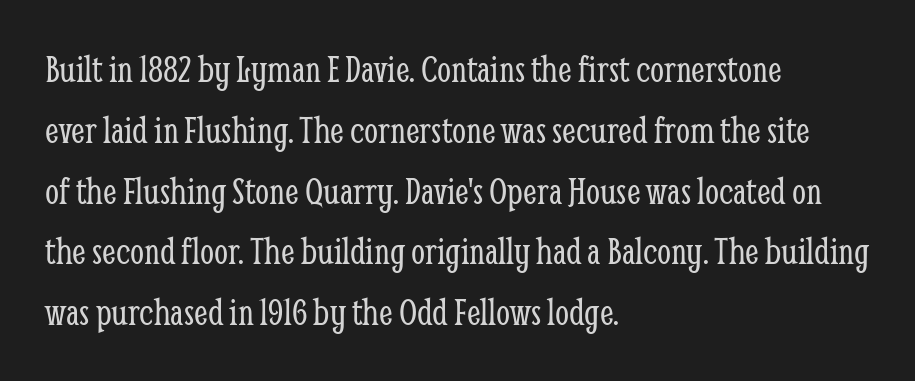
Q: Is the text bold? A: No.
Q: Is the text italic (slanted)? A: No, it is upright.
Q: Is the typeface a serif or a sans-serif typeface? A: Serif.
Q: Is the text underlined? A: No.
Q: How is the paragraph aligned? A: Left-aligned.
Q: Is the spacing between letters normal or unusually wide? A: Normal.
Q: Is the spacing between lines tight, normal or loose? A: Normal.
Q: Width (condensed, normal, or wide)? A: Condensed.
Q: Stroke contrast? A: Low.
Q: x-height? A: Medium.
Q: Monospaced? A: No.
